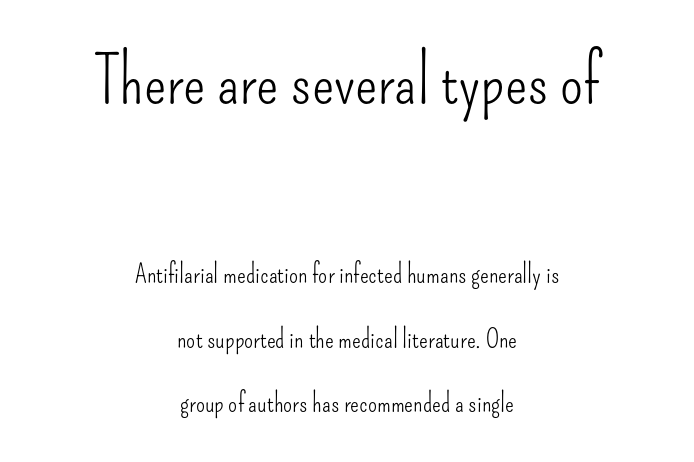
Underlining? Definitely not there. Counters stay open thanks to moderate or lighter strokes. In terms of leading, this rendering errs on the spacious side. Block one is the big one; block two sits smaller underneath.
